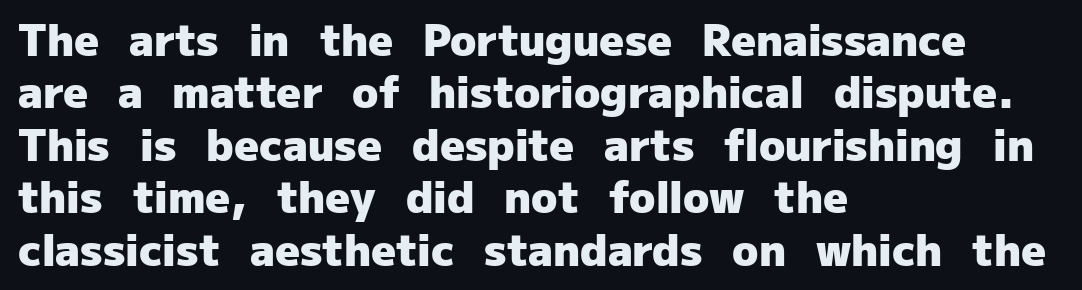
A bare baseline throughout the passage. Here the designer chose a conventional face with non-uniform glyph widths. In terms of posture, this sample is upright. The text was rendered using a sans face with plain stroke endings. As a designer I'd log this as weight 700, bold. Characters follow at the spacing the type designer built in.
